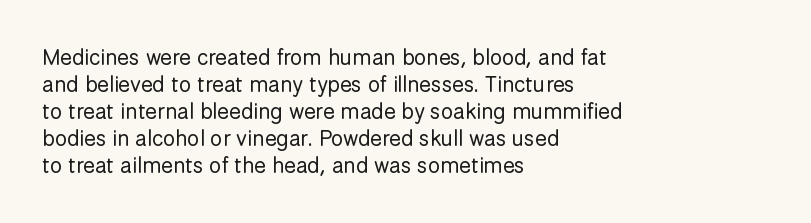
{"italic": "no", "bold": "no", "underline": "no", "align": "left", "line_spacing_ratio": 1.23, "letter_spacing": "normal", "letter_spacing_em": 0.0, "glyph_px": 22}
